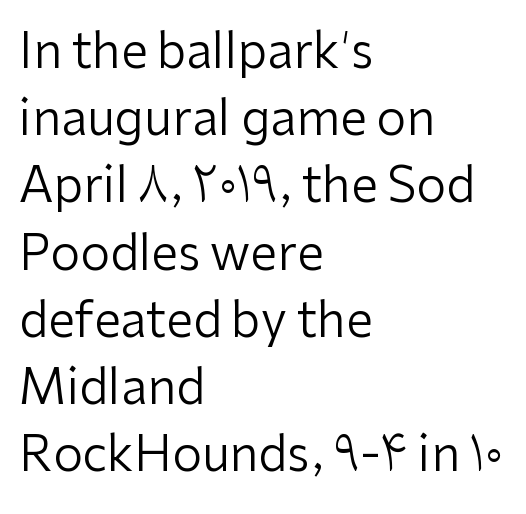
{"serif": "no", "italic": "no", "bold": "no", "weight": "regular", "width": "normal", "stroke_contrast": "low", "x_height": "medium", "monospaced": "no", "underline": "no", "align": "left", "line_spacing": "normal", "line_spacing_ratio": 1.4, "letter_spacing": "normal", "letter_spacing_em": 0.0, "glyph_px": 48}
